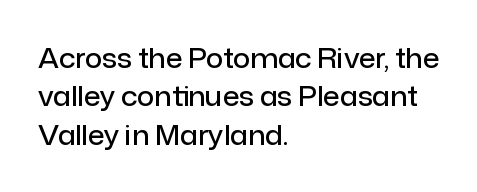
The image shows 27 px text type, upright; set left-aligned, normal line spacing (1.42x), normal letter spacing, not underlined.
